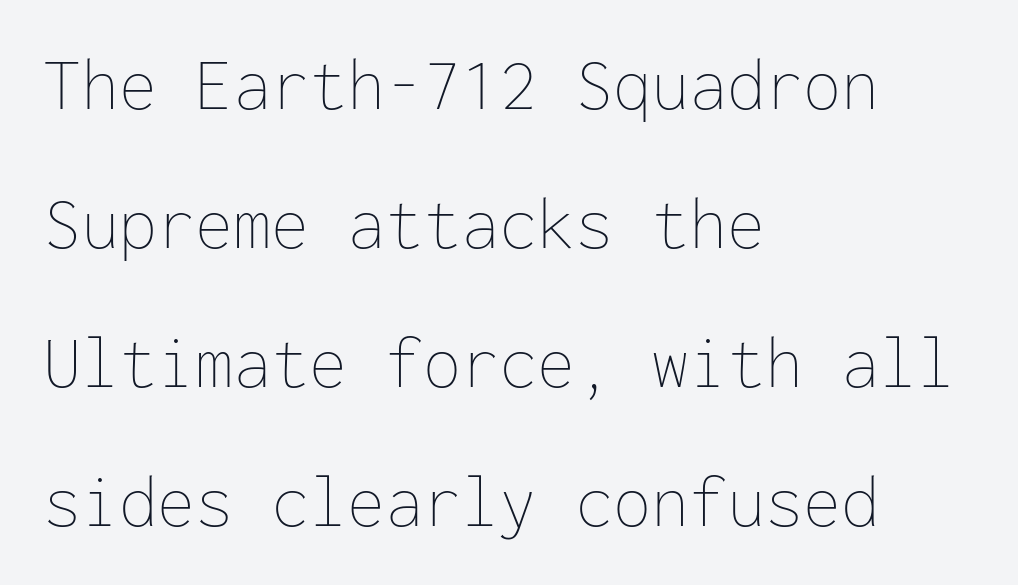
The image shows 76 px thin type, upright, monospaced; set left-aligned, line spacing 1.83x, normal letter spacing, not underlined; low stroke contrast and a medium x-height.
